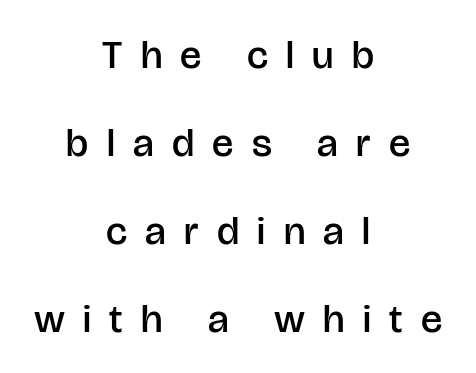
Any mark beneath the type? The region is blank. A typesetter would call this leading open, well beyond the default. Ascenders rise straight up at ninety degrees. In terms of letterspacing, this is a distinctly airy, spread setting. The rag falls on both sides of this text block equally.
